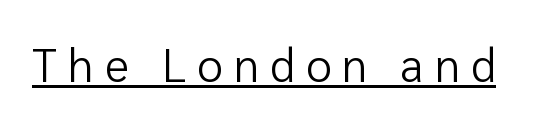
Here the glyphs are tracked loosely, breaking word shapes into spaced letters. Every stem runs plumb, perpendicular to the baseline. Look at the bottom of the vertical strokes: they stop flat, with no serifs. Every word sits above its own underline. The letters advance in unequal steps, a hallmark of proportional type.
